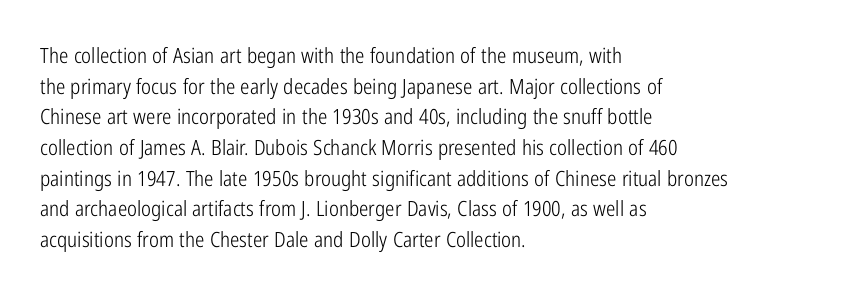
Q: Is the text bold? A: No.
Q: Is the text italic (slanted)? A: No, it is upright.
Q: Is the text underlined? A: No.
Q: How is the paragraph aligned? A: Left-aligned.
Q: Is the spacing between letters normal or unusually wide? A: Normal.
Q: Is the spacing between lines tight, normal or loose? A: Normal.
